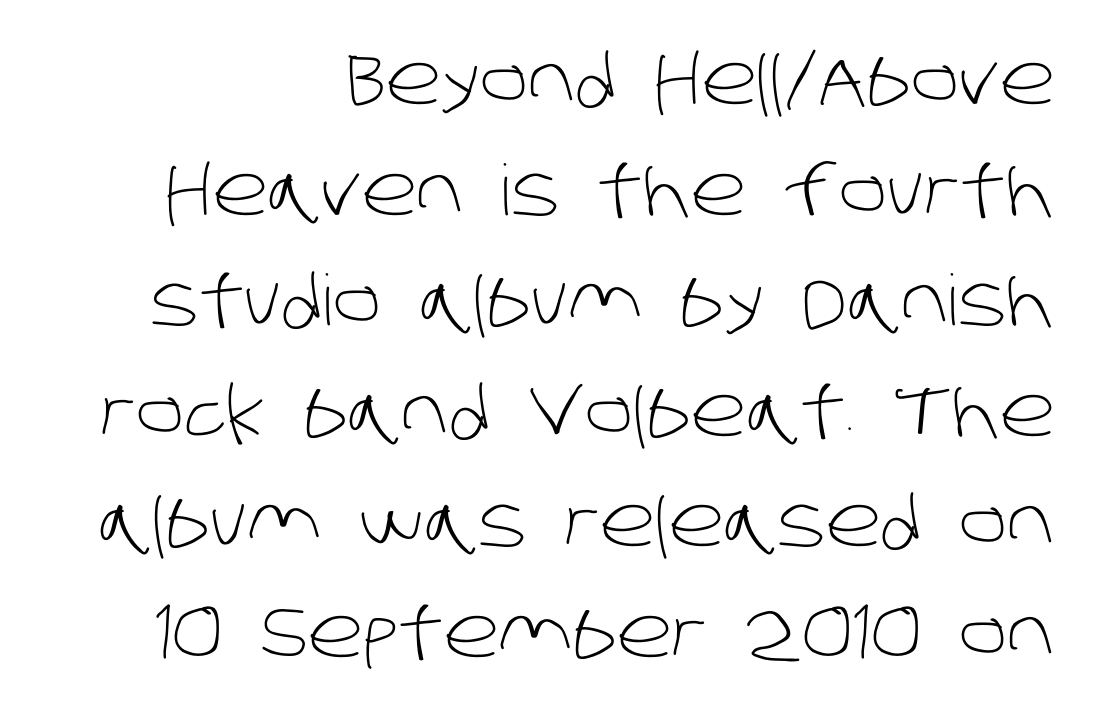
{"serif": "no", "bold": "no", "weight": "light", "width": "normal", "stroke_contrast": "low", "x_height": "large", "monospaced": "no", "underline": "no", "align": "right", "line_spacing": "normal", "line_spacing_ratio": 1.58, "letter_spacing": "normal", "letter_spacing_em": 0.0, "glyph_px": 70}
